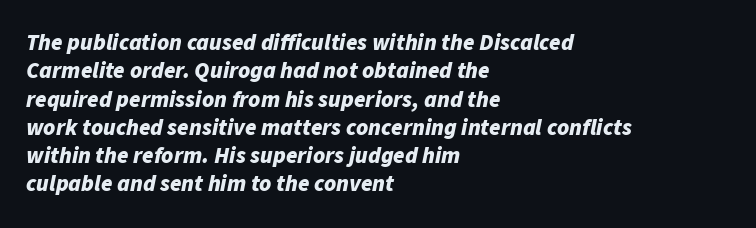
Heavy-handed strokes throughout: this text is bold. The letters sit at their default tracking, neither squeezed nor spread. Casual observation: everything's shoved over to the left. The space directly below the letters is spotless. Quick note: italic.
